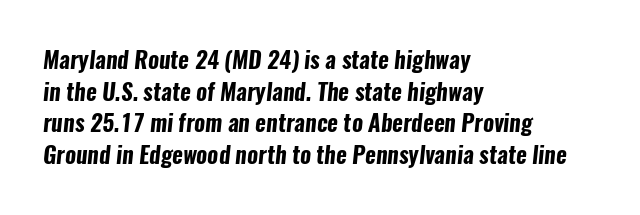
{"bold": "yes", "underline": "no", "align": "left", "line_spacing": "normal", "line_spacing_ratio": 1.38, "letter_spacing": "normal", "letter_spacing_em": 0.0, "glyph_px": 23}
